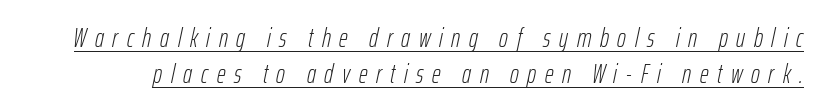
{"italic": "yes", "lean": "right", "slant_degrees": 12, "bold": "no", "underline": "yes", "line_spacing": "normal", "line_spacing_ratio": 1.33, "letter_spacing": "wide", "letter_spacing_em": 0.32, "glyph_px": 27}
